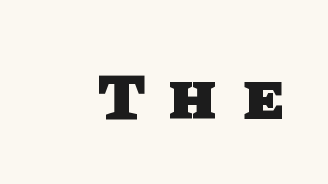
How are the letters spaced? Widely, with obvious added tracking. Look at the bottom of the vertical strokes: they stop flat, with no serifs. You'd pick this weight for a headline — it's a proper bold. Here the designer chose a conventional face with non-uniform glyph widths.
